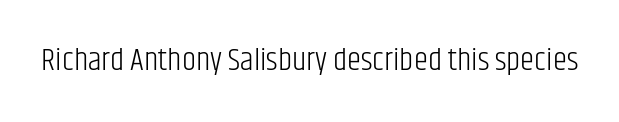
Q: Is the text bold? A: No.
Q: Is the text italic (slanted)? A: No, it is upright.
Q: Is the typeface a serif or a sans-serif typeface? A: Sans-serif.
Q: Is the text underlined? A: No.
Q: Is the spacing between letters normal or unusually wide? A: Normal.
Q: Width (condensed, normal, or wide)? A: Condensed.
Q: Stroke contrast? A: Low.
Q: x-height? A: Large.
Q: Monospaced? A: No.
